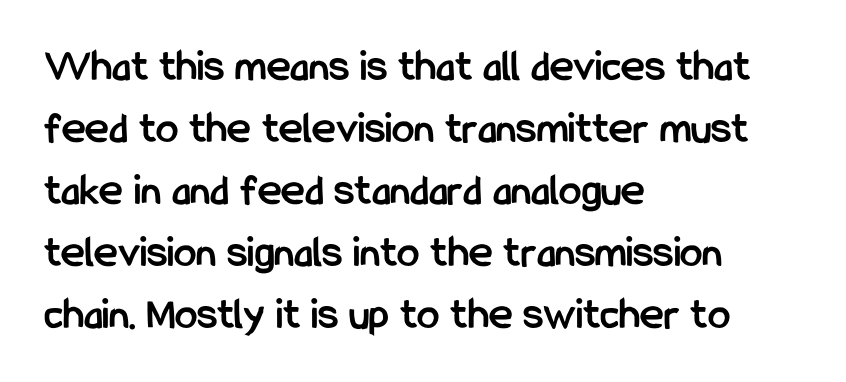
Q: Is the text bold? A: Yes.
Q: Is the text italic (slanted)? A: No, it is upright.
Q: Is the typeface a serif or a sans-serif typeface? A: Sans-serif.
Q: Is the text underlined? A: No.
Q: How is the paragraph aligned? A: Left-aligned.
Q: Is the spacing between letters normal or unusually wide? A: Normal.
Q: Is the spacing between lines tight, normal or loose? A: Normal.
Q: Width (condensed, normal, or wide)? A: Condensed.
Q: Stroke contrast? A: Low.
Q: x-height? A: Medium.
Q: Monospaced? A: No.
